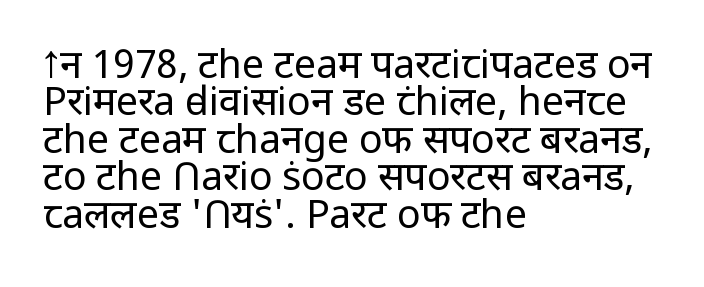
The image shows 39 px regular-weight sans-serif type, upright; set left-aligned, tight line spacing (0.96x), normal letter spacing, not underlined; low stroke contrast and a medium x-height.
